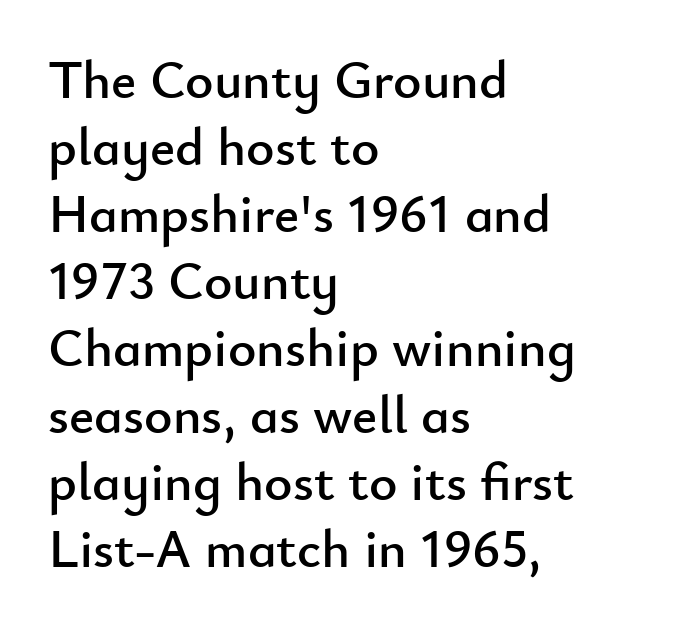
{"serif": "no", "italic": "no", "width": "normal", "stroke_contrast": "low", "x_height": "small", "monospaced": "no", "underline": "no", "align": "left", "line_spacing_ratio": 1.24, "letter_spacing": "normal", "letter_spacing_em": 0.0, "glyph_px": 54}
